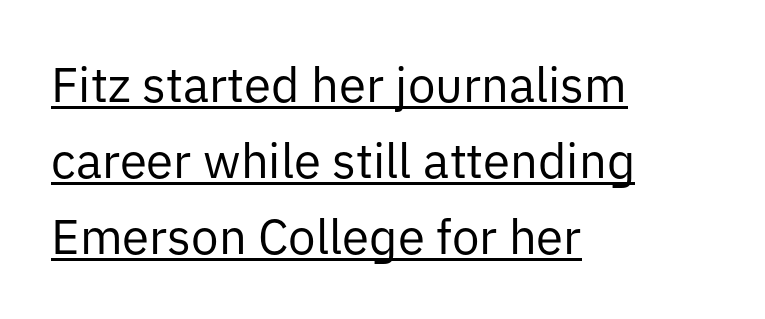
{"serif": "no", "italic": "no", "bold": "no", "weight": "regular", "width": "normal", "stroke_contrast": "low", "x_height": "medium", "monospaced": "no", "underline": "yes", "align": "left", "line_spacing": "normal", "line_spacing_ratio": 1.55, "letter_spacing": "normal", "letter_spacing_em": 0.0, "glyph_px": 49}
